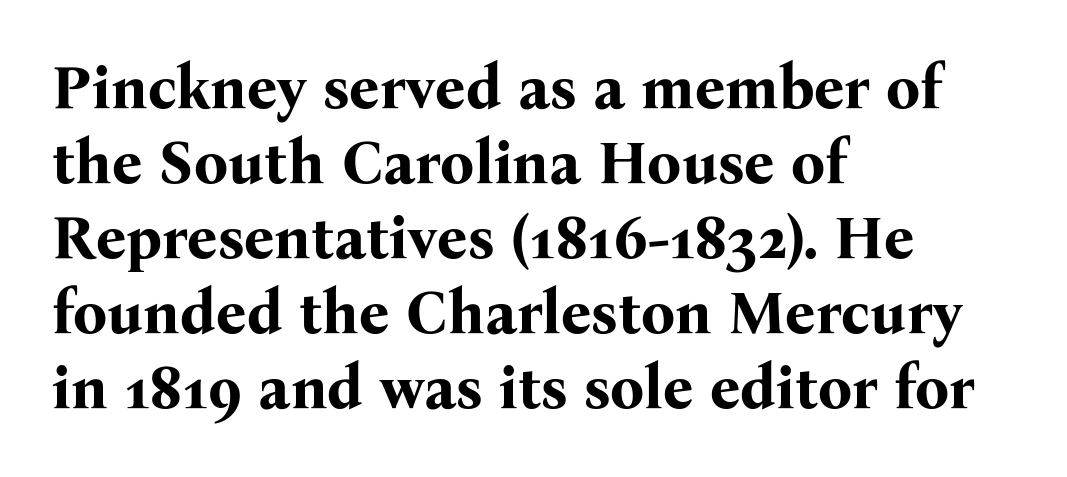
Horizontal alignment here is leftward, the default for most running prose. Letters rest on an invisible, unmarked baseline. Varying glyph widths throughout — classic text-font behaviour. Observe the ordinary spacing: letters are neighbours, not strangers.
